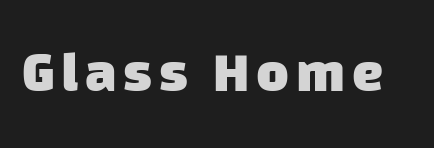
Looks like regular typesetting: each glyph gets only the width it needs. Serifs: no, the terminals of the letterforms are clean. The strip under each line holds only bare page. Weight: bold.
